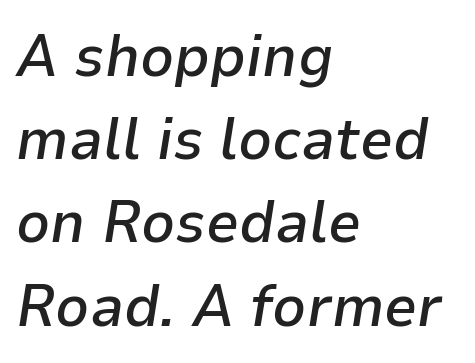
The image shows 59 px semibold type, italic (leaning right); set left-aligned, normal line spacing (1.41x), normal letter spacing, not underlined; low stroke contrast and a medium x-height.
